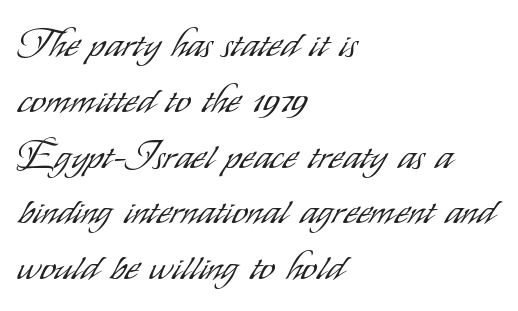
The image shows 39 px light, condensed sans-serif type; set left-aligned, normal line spacing (1.43x), normal letter spacing, not underlined; low stroke contrast and a small x-height.
